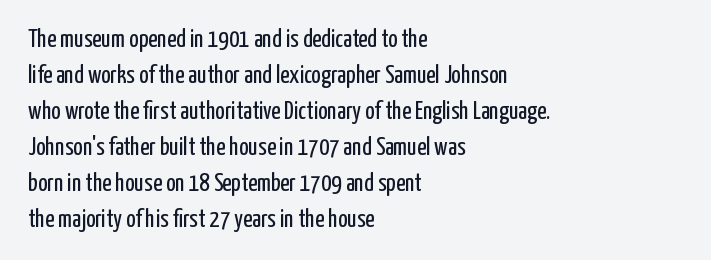
Q: Is the text bold? A: No.
Q: Is the text italic (slanted)? A: No, it is upright.
Q: Is the text underlined? A: No.
Q: How is the paragraph aligned? A: Left-aligned.
Q: Is the spacing between letters normal or unusually wide? A: Normal.
Q: Is the spacing between lines tight, normal or loose? A: Normal.
